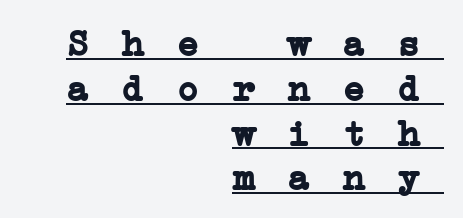
{"serif": "yes", "bold": "yes", "weight": "semibold", "width": "wide", "stroke_contrast": "low", "x_height": "medium", "monospaced": "yes", "underline": "yes", "align": "right", "line_spacing_ratio": 1.21, "letter_spacing": "wide", "letter_spacing_em": 0.29, "glyph_px": 37}
